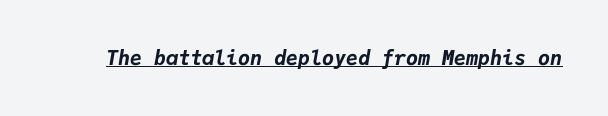
There is no visible air inserted between adjacent glyphs. The words here are underlined. Heft: maximum for text — a bold. Tall strokes in this sample are angled rather than plumb.
